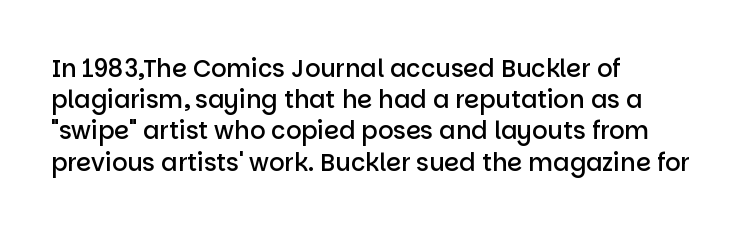
Q: Is the text bold? A: Semi-bold.
Q: Is the text italic (slanted)? A: No, it is upright.
Q: Is the text underlined? A: No.
Q: How is the paragraph aligned? A: Left-aligned.
Q: Is the spacing between letters normal or unusually wide? A: Normal.
Q: Is the spacing between lines tight, normal or loose? A: Normal.
